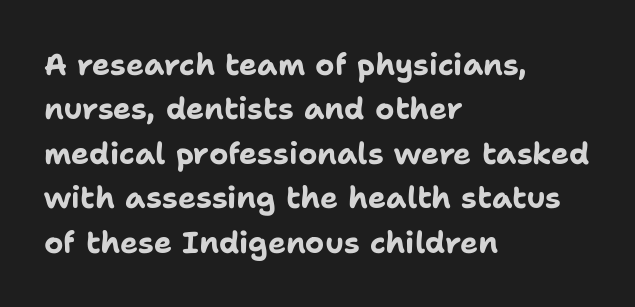
{"serif": "no", "italic": "no", "bold": "yes", "weight": "bold", "width": "normal", "stroke_contrast": "low", "x_height": "medium", "monospaced": "no", "underline": "no", "align": "left", "line_spacing": "normal", "line_spacing_ratio": 1.48, "letter_spacing": "normal", "letter_spacing_em": 0.0, "glyph_px": 30}
